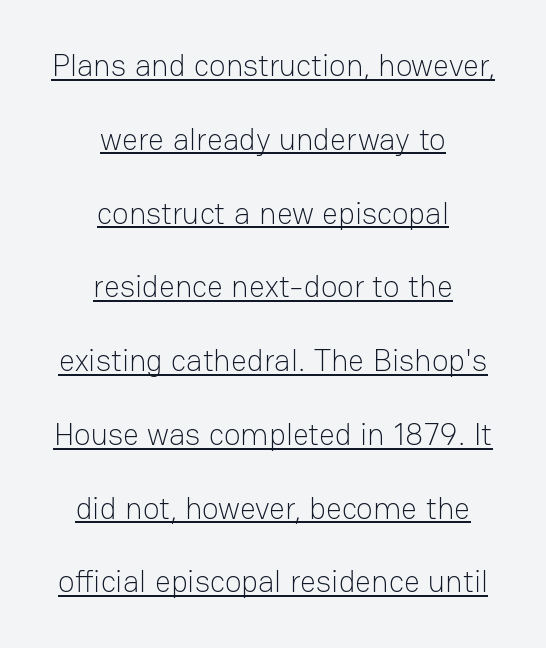
The font's upright variant was chosen for this text. Nothing unusual about the tracking: characters are spaced as the font intends. Alignment: centered. Do the characters align in a grid? No, the font is proportional. Summary of weight: not heavy and not bold.
